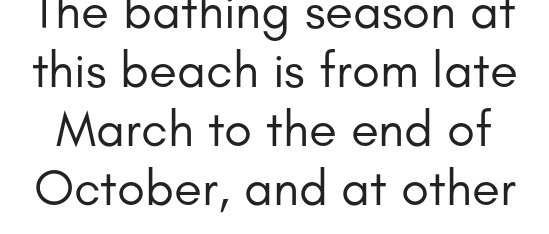
Plain, unruled lines of type. Stems and bowls with no extra thickness — not bold. Observe the ordinary spacing: letters are neighbours, not strangers. Classification — sans serif. The letters advance in unequal steps, a hallmark of proportional type.
